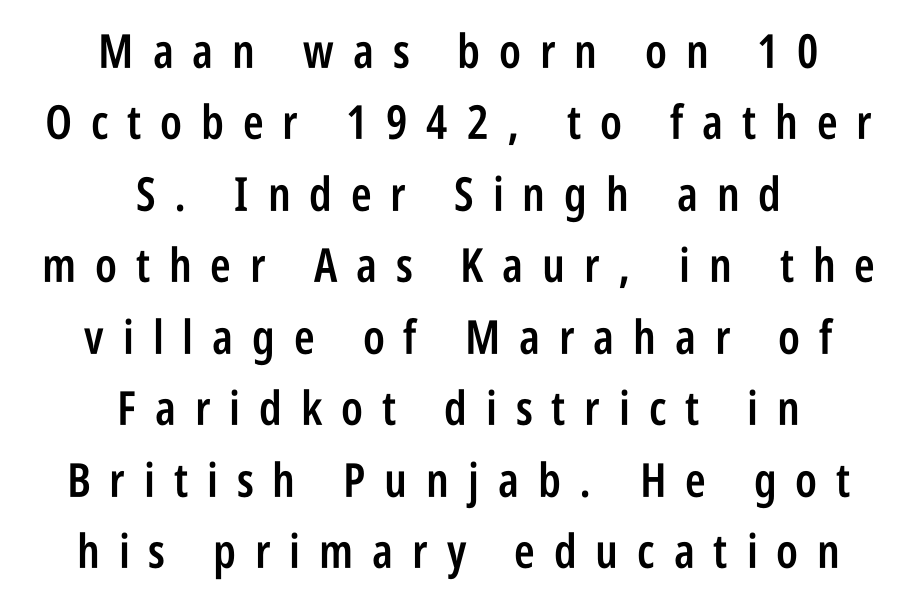
{"serif": "no", "italic": "no", "bold": "semi", "weight": "semibold", "width": "condensed", "stroke_contrast": "low", "x_height": "large", "monospaced": "no", "underline": "no", "align": "center", "line_spacing": "normal", "line_spacing_ratio": 1.52, "letter_spacing": "wide", "letter_spacing_em": 0.4, "glyph_px": 47}
